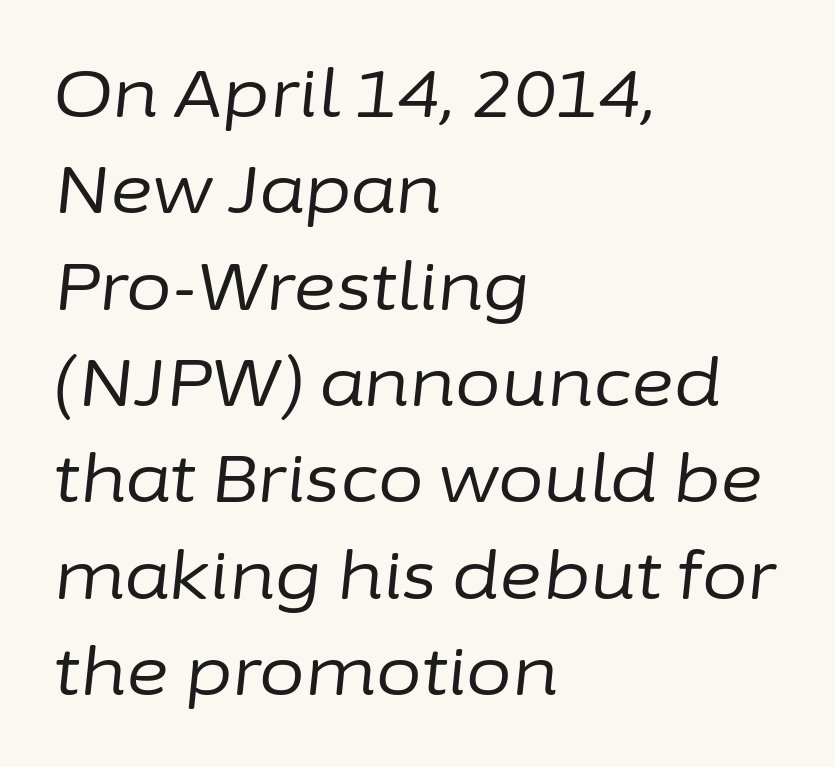
Q: Is the text bold? A: No.
Q: Is the text italic (slanted)? A: Yes, it leans right by about 6 degrees.
Q: Is the text underlined? A: No.
Q: How is the paragraph aligned? A: Left-aligned.
Q: Is the spacing between letters normal or unusually wide? A: Normal.
Q: Is the spacing between lines tight, normal or loose? A: Normal.
Q: Width (condensed, normal, or wide)? A: Normal.
Q: Stroke contrast? A: Low.
Q: x-height? A: Medium.
Q: Monospaced? A: No.
